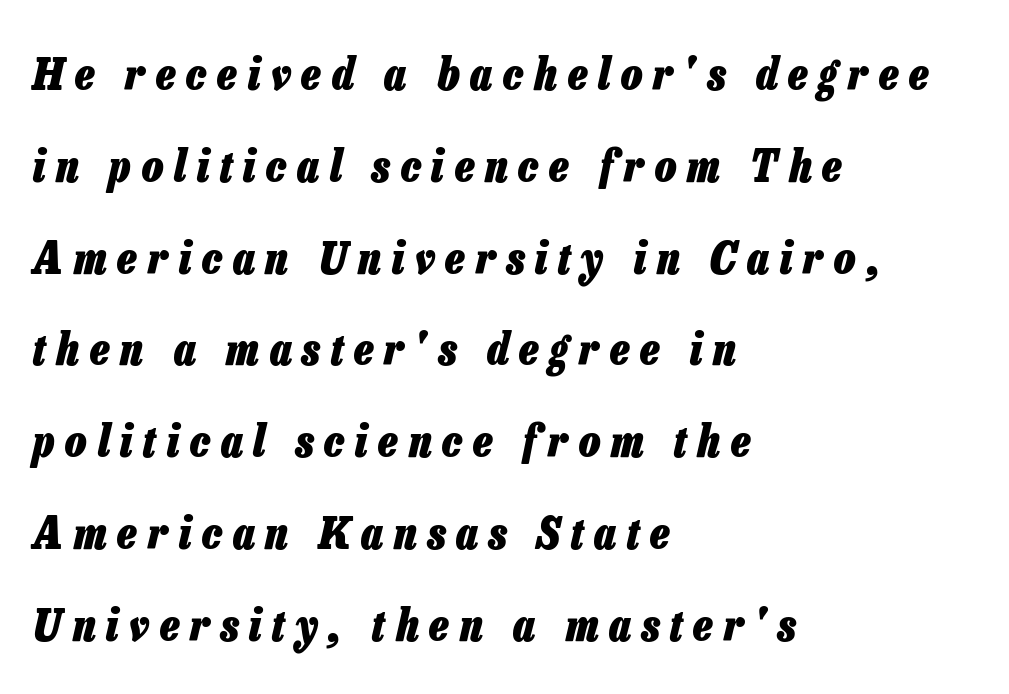
The image shows 45 px heavy, condensed type, italic (leaning right); set left-aligned, loose line spacing (2.04x), unusually wide letter spacing (+0.24 em), not underlined; low stroke contrast and a medium x-height.
